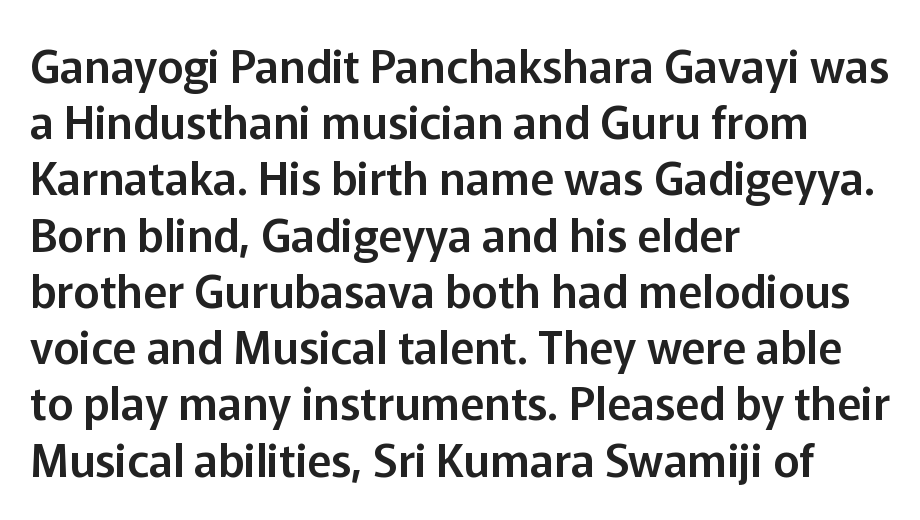
{"serif": "no", "italic": "no", "width": "normal", "stroke_contrast": "low", "x_height": "medium", "monospaced": "no", "underline": "no", "align": "left", "line_spacing": "normal", "line_spacing_ratio": 1.25, "letter_spacing": "normal", "letter_spacing_em": 0.0, "glyph_px": 45}
